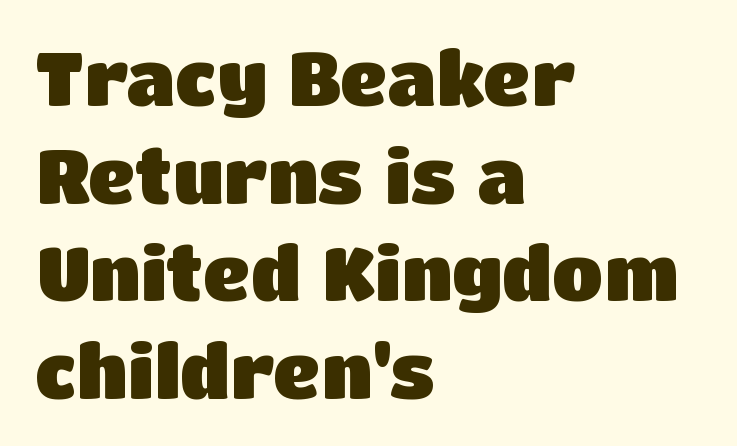
Q: Is the text bold? A: Yes.
Q: Is the text italic (slanted)? A: No, it is upright.
Q: Is the typeface a serif or a sans-serif typeface? A: Sans-serif.
Q: Is the text underlined? A: No.
Q: How is the paragraph aligned? A: Left-aligned.
Q: Is the spacing between letters normal or unusually wide? A: Normal.
Q: Is the spacing between lines tight, normal or loose? A: Normal.
Q: Width (condensed, normal, or wide)? A: Normal.
Q: Stroke contrast? A: Low.
Q: x-height? A: Large.
Q: Monospaced? A: No.
